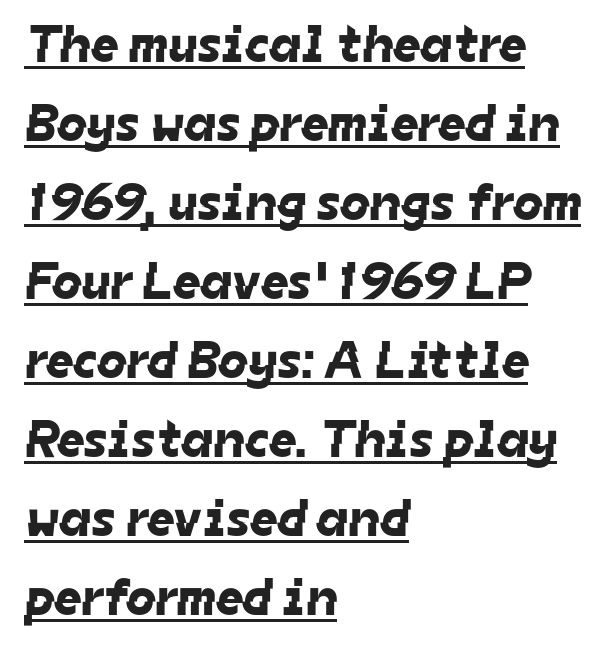
{"serif": "no", "width": "normal", "stroke_contrast": "low", "x_height": "medium", "monospaced": "no", "underline": "yes", "align": "left", "line_spacing": "normal", "line_spacing_ratio": 1.49, "letter_spacing": "normal", "letter_spacing_em": 0.0, "glyph_px": 53}
